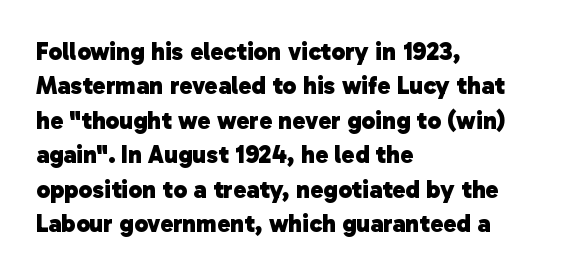
Q: Is the text bold? A: Yes.
Q: Is the text underlined? A: No.
Q: How is the paragraph aligned? A: Left-aligned.
Q: Is the spacing between letters normal or unusually wide? A: Normal.
Q: Is the spacing between lines tight, normal or loose? A: Normal.
